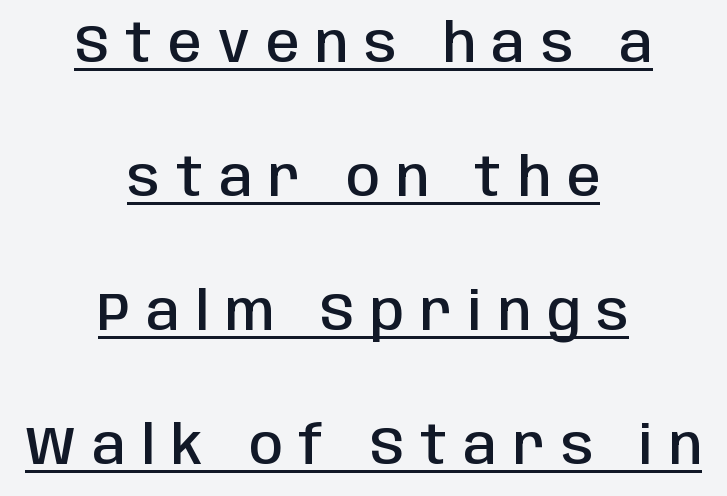
These lines are rendered in a variable-pitch font. Quick note: underline on. The passage shown is semibold, sitting just below true bold. Does extra space separate the letters? Yes, quite a lot of it. The rendering shows plain stroke endings on the letterforms — a sans-serif design. Is the block centered? Yes — each line is placed symmetrically about the middle.
